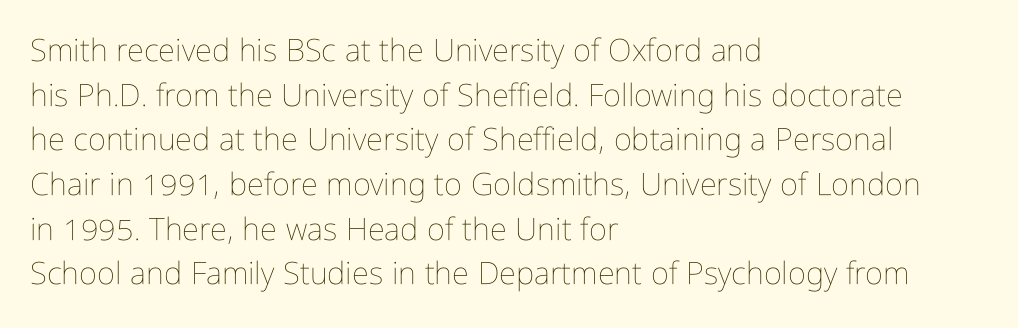
The image shows 31 px thin, condensed type, upright; set left-aligned, normal line spacing (1.44x), normal letter spacing, not underlined; low stroke contrast and a medium x-height.
